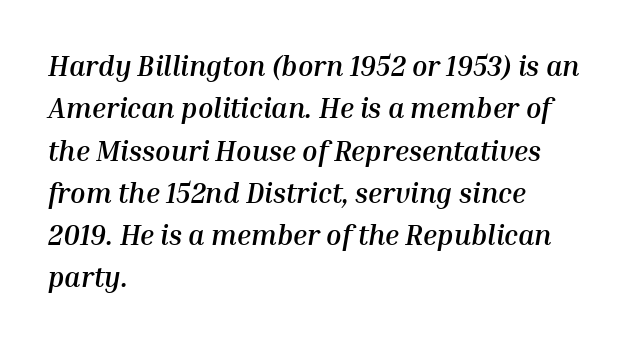
Q: Is the text bold? A: Yes.
Q: Is the text italic (slanted)? A: Yes, it leans right by about 10 degrees.
Q: Is the text underlined? A: No.
Q: How is the paragraph aligned? A: Left-aligned.
Q: Is the spacing between letters normal or unusually wide? A: Normal.
Q: Is the spacing between lines tight, normal or loose? A: Normal.
Q: Width (condensed, normal, or wide)? A: Normal.
Q: Stroke contrast? A: Medium.
Q: x-height? A: Medium.
Q: Monospaced? A: No.
